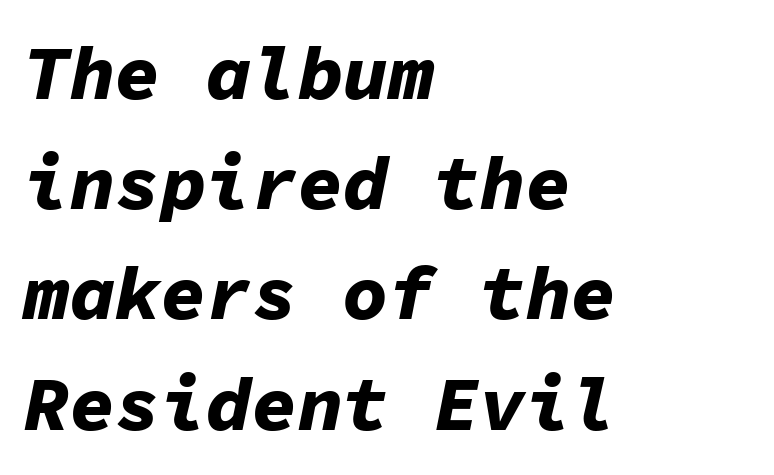
Each line starts at the same left margin while the right side varies. Decoration check: the copy has no underline. Looks like terminal output: every glyph gets an equal slot. The sample has been set heavy, in full bold. Italic? Definitely — the glyphs are oblique. Nothing unusual about the tracking: characters are spaced as the font intends.
